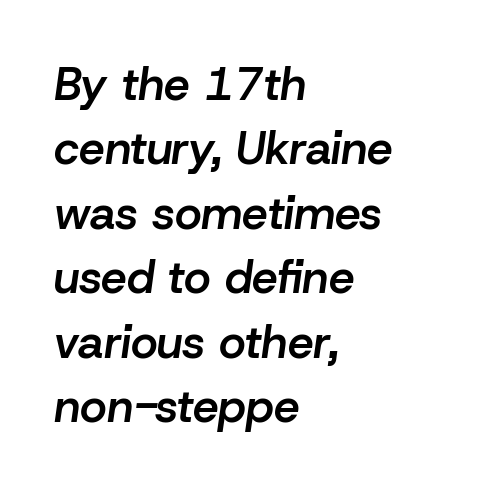
The text block is weighted toward the left margin, trailing off unevenly rightward. Compared with typical body copy, the letter spacing here is the same. The vertical gap from one line to the next is medium. A typesetter would call this proportional, since set widths differ per character.
